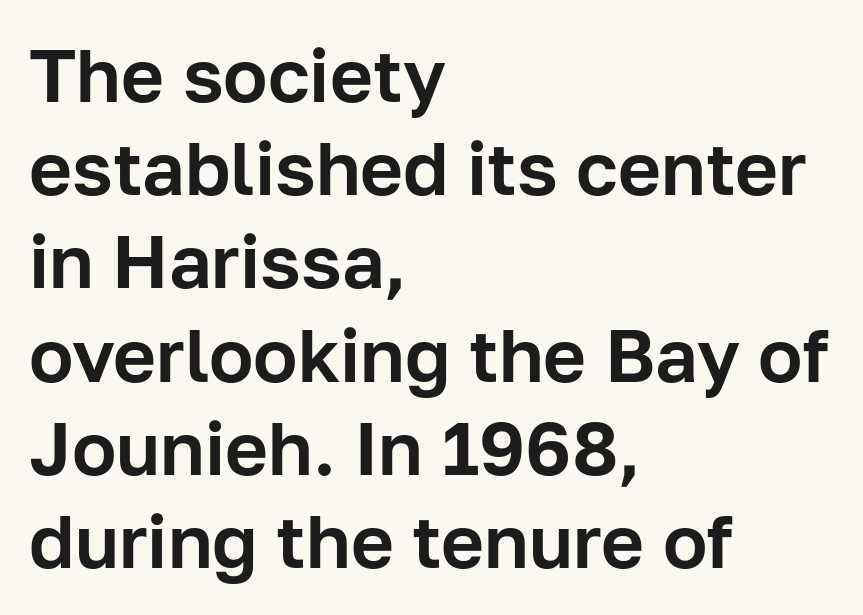
Q: Is the text italic (slanted)? A: No, it is upright.
Q: Is the typeface a serif or a sans-serif typeface? A: Sans-serif.
Q: Is the text underlined? A: No.
Q: How is the paragraph aligned? A: Left-aligned.
Q: Is the spacing between letters normal or unusually wide? A: Normal.
Q: Is the spacing between lines tight, normal or loose? A: Normal.
Q: Width (condensed, normal, or wide)? A: Normal.
Q: Stroke contrast? A: Low.
Q: x-height? A: Medium.
Q: Monospaced? A: No.
